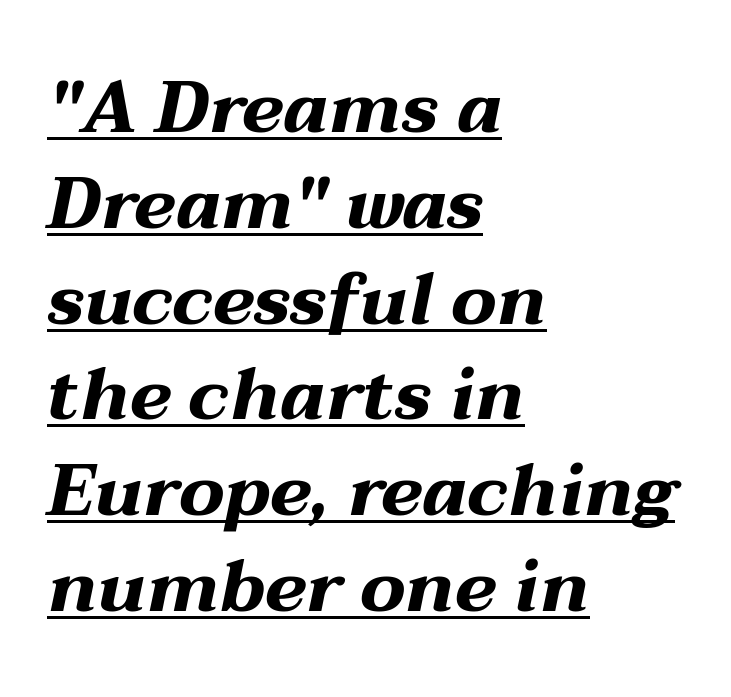
{"italic": "yes", "lean": "right", "slant_degrees": 12, "bold": "yes", "weight": "bold", "width": "wide", "stroke_contrast": "medium", "x_height": "medium", "monospaced": "no", "underline": "yes", "align": "left", "line_spacing": "normal", "line_spacing_ratio": 1.33, "letter_spacing": "normal", "letter_spacing_em": 0.0, "glyph_px": 72}
